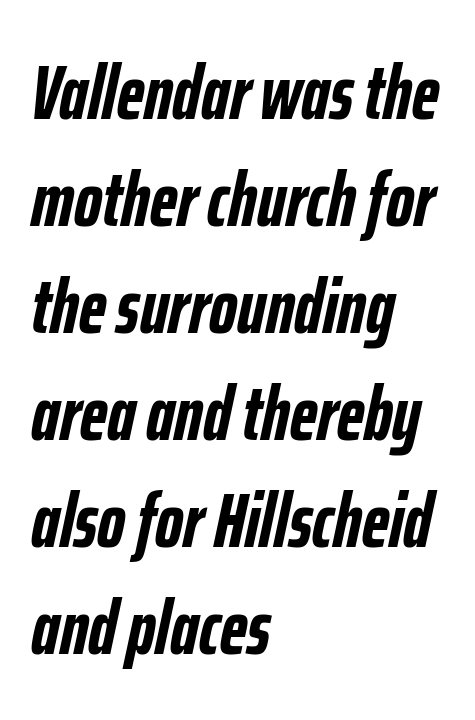
The image shows 77 px semibold, condensed type, italic (leaning right); set left-aligned, normal line spacing (1.39x), normal letter spacing, not underlined; low stroke contrast and a medium x-height.
